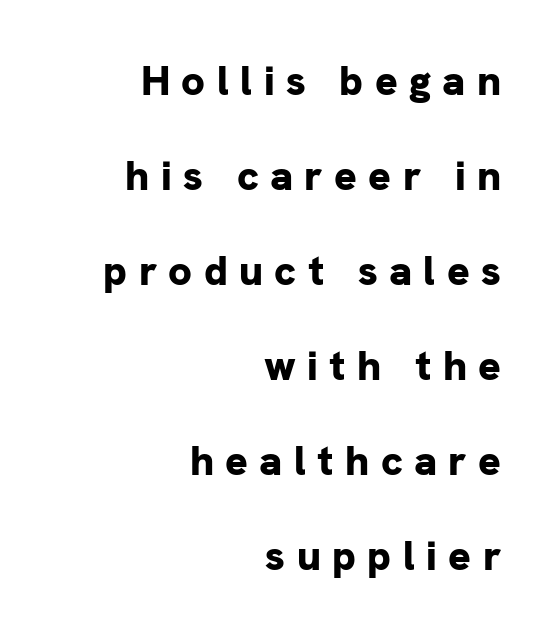
{"serif": "no", "italic": "no", "bold": "yes", "weight": "bold", "width": "normal", "stroke_contrast": "low", "x_height": "medium", "monospaced": "no", "underline": "no", "align": "right", "line_spacing": "loose", "line_spacing_ratio": 2.26, "letter_spacing": "wide", "letter_spacing_em": 0.27, "glyph_px": 42}
